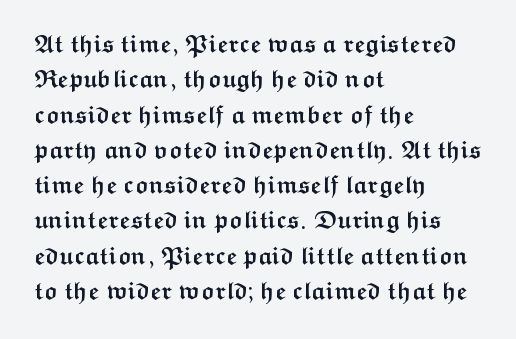
Q: Is the text bold? A: Yes.
Q: Is the text italic (slanted)? A: No, it is upright.
Q: Is the text underlined? A: No.
Q: How is the paragraph aligned? A: Left-aligned.
Q: Is the spacing between letters normal or unusually wide? A: Normal.
Q: Is the spacing between lines tight, normal or loose? A: Normal.
